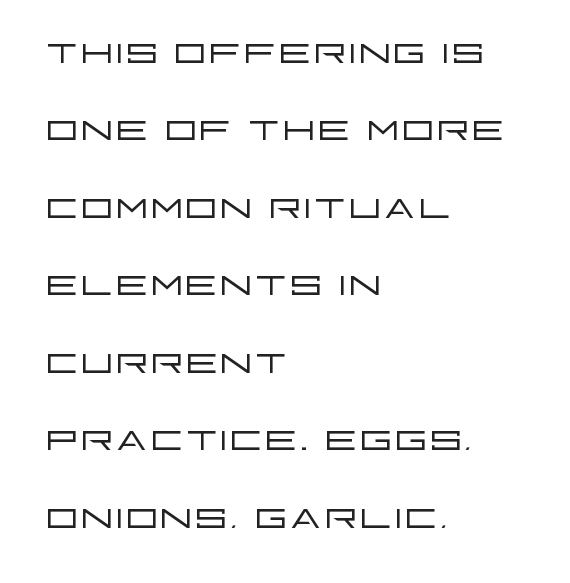
Q: Is the text bold? A: No.
Q: Is the text italic (slanted)? A: No, it is upright.
Q: Is the typeface a serif or a sans-serif typeface? A: Sans-serif.
Q: Is the text underlined? A: No.
Q: How is the paragraph aligned? A: Left-aligned.
Q: Is the spacing between letters normal or unusually wide? A: Normal.
Q: Is the spacing between lines tight, normal or loose? A: Normal.
Q: Width (condensed, normal, or wide)? A: Wide.
Q: Stroke contrast? A: Low.
Q: x-height? A: Large.
Q: Monospaced? A: No.
